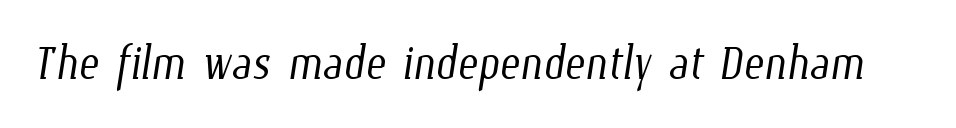
Q: Is the text bold? A: No.
Q: Is the text underlined? A: No.
Q: Is the spacing between letters normal or unusually wide? A: Normal.
Q: Width (condensed, normal, or wide)? A: Condensed.
Q: Stroke contrast? A: Low.
Q: x-height? A: Medium.
Q: Monospaced? A: No.
